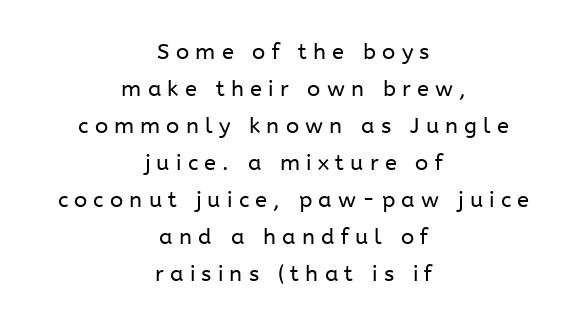
Horizontal alignment here is central, giving a formal, balanced look. Does the lettering tilt? It doesn't — this is upright. Stems here are at most as thick as an everyday book face. Glance below the letters and you will spot only blank space. Does the leading feel generous? No, just average. How are the letters spaced? Widely, with obvious added tracking.
